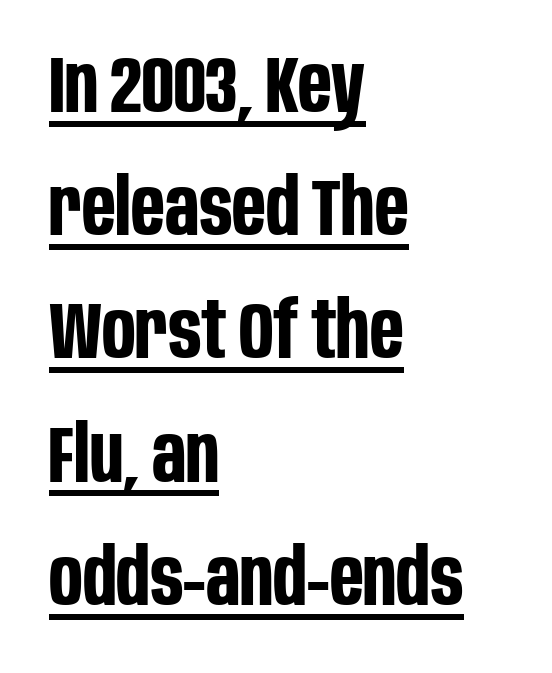
Compared with an ordinary text face, these strokes are far heavier — a full bold. Varying glyph widths throughout — classic text-font behaviour. Line starts are locked; line ends wander. You could call the tracking neutral — neither tight nor loose. Are there feet on the stems? There aren't — it's a sans. The lines sit at an ordinary, default distance from one another.
